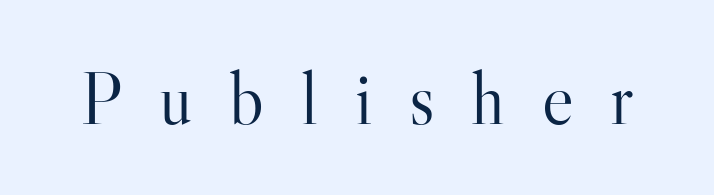
The image shows 75 px light serif type, upright; set unusually wide letter spacing (+0.49 em), not underlined; high stroke contrast and a small x-height.
